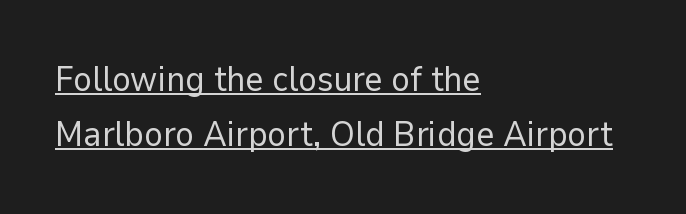
The image shows 35 px regular-weight sans-serif type, upright; set left-aligned, normal line spacing (1.56x), normal letter spacing, underlined; low stroke contrast and a medium x-height.
